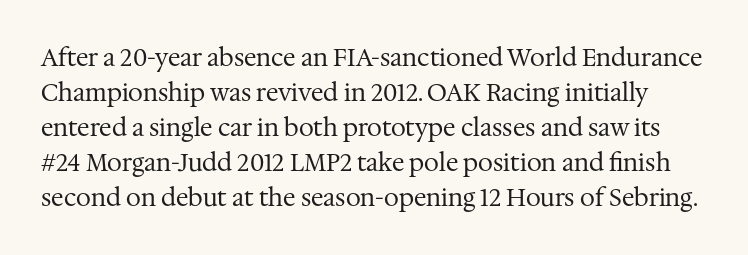
Italic? Not at all — the glyphs are vertical. The letters sit at their default tracking, neither squeezed nor spread. Vertically, the passage feels balanced, rows spaced as you'd expect. Quick note: underline off.
